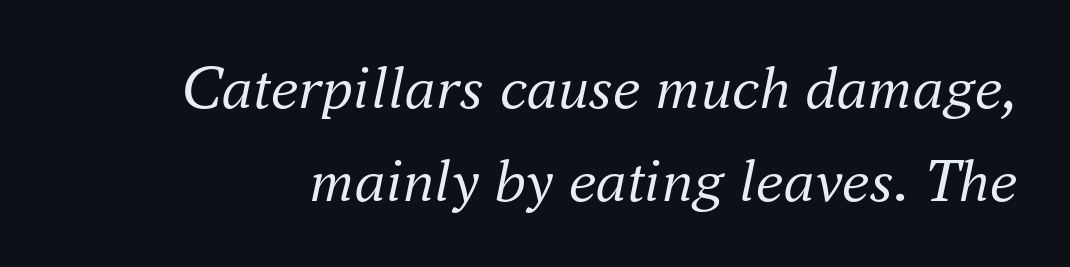
The image shows 62 px regular-weight serif type, italic (leaning right); set normal line spacing (1.5x), normal letter spacing, not underlined; medium stroke contrast and a small x-height.
